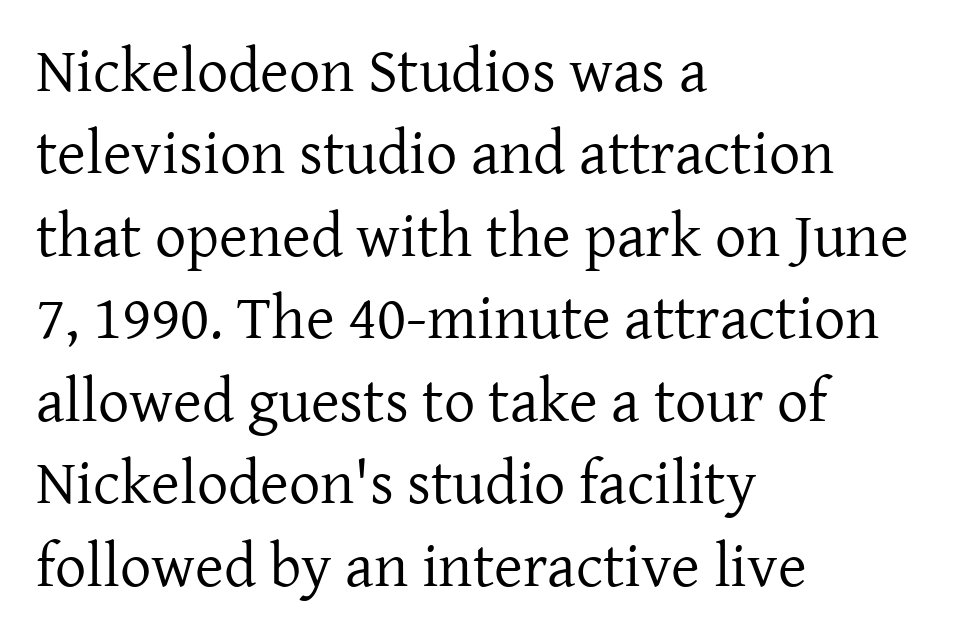
{"serif": "yes", "italic": "no", "bold": "no", "weight": "regular", "width": "normal", "stroke_contrast": "low", "x_height": "medium", "monospaced": "no", "underline": "no", "align": "left", "line_spacing": "normal", "line_spacing_ratio": 1.33, "letter_spacing": "normal", "letter_spacing_em": 0.0, "glyph_px": 62}
